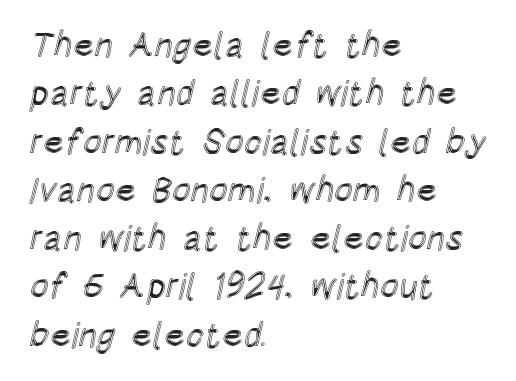
{"width": "condensed", "x_height": "large", "monospaced": "no", "underline": "no", "align": "left", "line_spacing": "normal", "line_spacing_ratio": 1.38, "letter_spacing": "normal", "letter_spacing_em": 0.0, "glyph_px": 35}
